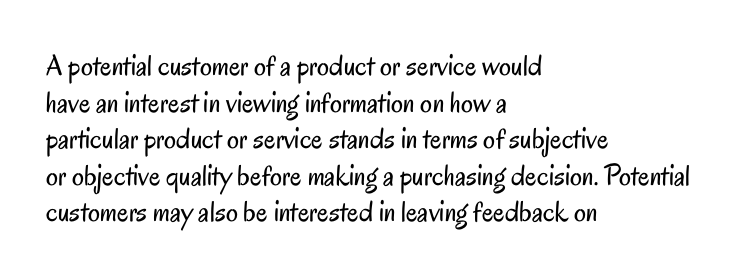
{"serif": "no", "italic": "no", "bold": "no", "weight": "regular", "width": "condensed", "stroke_contrast": "low", "x_height": "small", "monospaced": "no", "underline": "no", "align": "left", "line_spacing_ratio": 1.22, "letter_spacing": "normal", "letter_spacing_em": 0.0, "glyph_px": 30}
